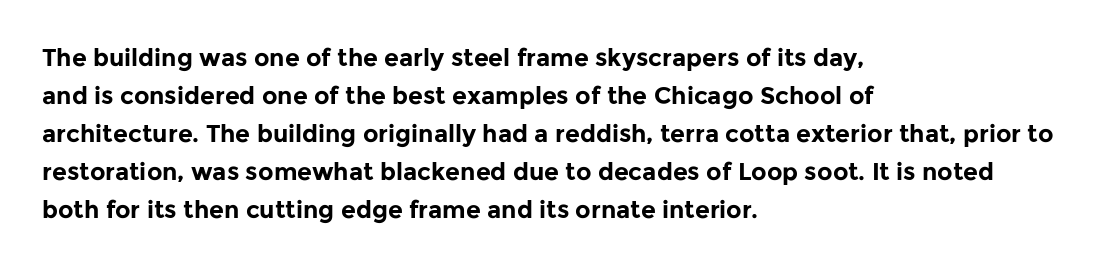
The space between consecutive lines is moderate. Alignment: flush left. The passage shown is not underscored anywhere. The type is set solid horizontally, with unmodified tracking. The characters look thick and weighty, a clear bold. Unlike italic type, these characters show no tilt at all.
